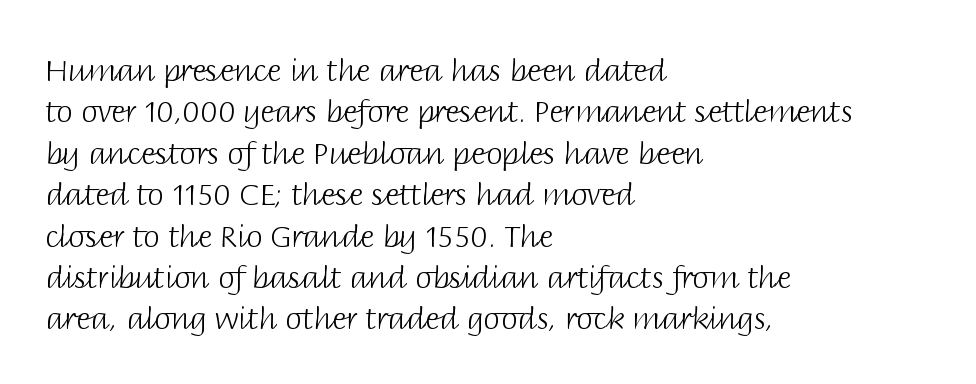
Q: Is the text bold? A: No.
Q: Is the text italic (slanted)? A: No, it is upright.
Q: Is the typeface a serif or a sans-serif typeface? A: Sans-serif.
Q: Is the text underlined? A: No.
Q: How is the paragraph aligned? A: Left-aligned.
Q: Is the spacing between letters normal or unusually wide? A: Normal.
Q: Is the spacing between lines tight, normal or loose? A: Normal.
Q: Width (condensed, normal, or wide)? A: Normal.
Q: Stroke contrast? A: Low.
Q: x-height? A: Large.
Q: Monospaced? A: No.
